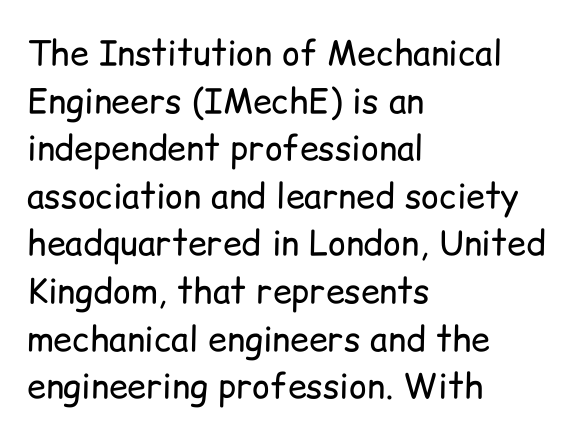
Q: Is the text bold? A: No.
Q: Is the text italic (slanted)? A: No, it is upright.
Q: Is the typeface a serif or a sans-serif typeface? A: Sans-serif.
Q: Is the text underlined? A: No.
Q: How is the paragraph aligned? A: Left-aligned.
Q: Is the spacing between letters normal or unusually wide? A: Normal.
Q: Is the spacing between lines tight, normal or loose? A: Normal.
Q: Width (condensed, normal, or wide)? A: Normal.
Q: Stroke contrast? A: Low.
Q: x-height? A: Medium.
Q: Monospaced? A: No.
